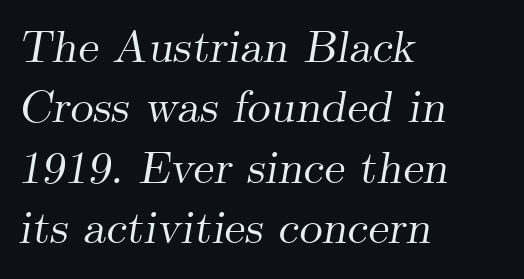
Decoration check: the copy has no underline. The passage shown is typed in a proportional face where columns would drift. These lines keep a tight, regular rhythm from letter to letter. The designer left line spacing at the default.
